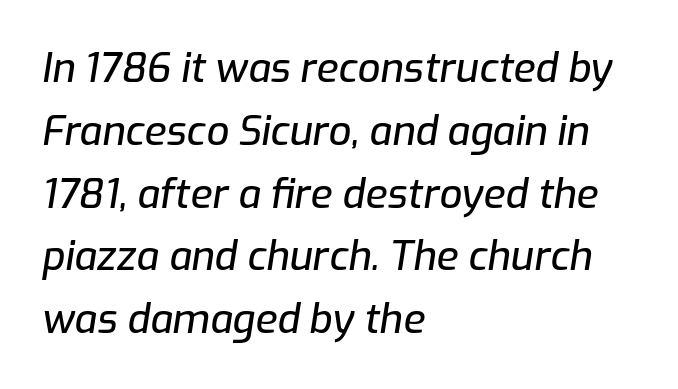
Q: Is the text italic (slanted)? A: Yes, it leans right by about 9 degrees.
Q: Is the text underlined? A: No.
Q: How is the paragraph aligned? A: Left-aligned.
Q: Is the spacing between letters normal or unusually wide? A: Normal.
Q: Is the spacing between lines tight, normal or loose? A: Normal.
Q: Width (condensed, normal, or wide)? A: Normal.
Q: Stroke contrast? A: Low.
Q: x-height? A: Medium.
Q: Monospaced? A: No.
